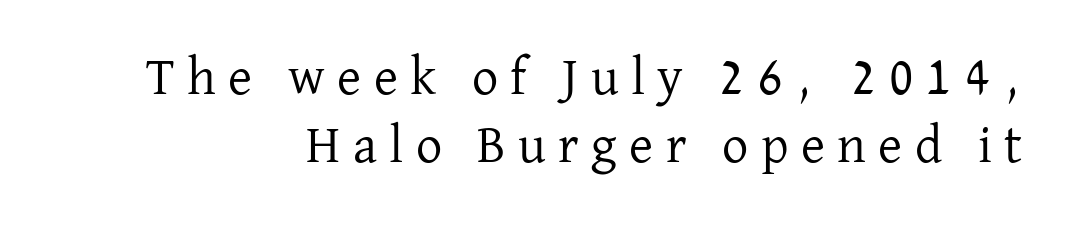
Q: Is the text bold? A: No.
Q: Is the text italic (slanted)? A: No, it is upright.
Q: Is the typeface a serif or a sans-serif typeface? A: Serif.
Q: Is the text underlined? A: No.
Q: How is the paragraph aligned? A: Right-aligned.
Q: Is the spacing between letters normal or unusually wide? A: Unusually wide.
Q: Is the spacing between lines tight, normal or loose? A: Normal.
Q: Width (condensed, normal, or wide)? A: Normal.
Q: Stroke contrast? A: Low.
Q: x-height? A: Medium.
Q: Monospaced? A: No.
